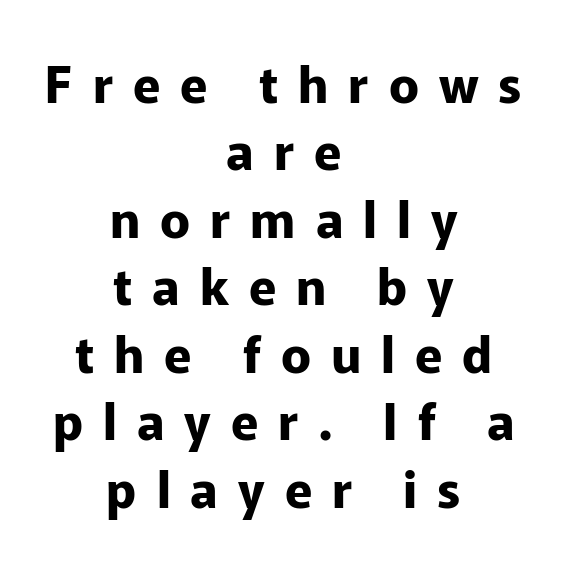
Substantial extra tracking has been applied to these lines. Designer's note — italics off, roman on. Line starts and ends both wander, symmetrically. Each row of text sits above clean, open space.
